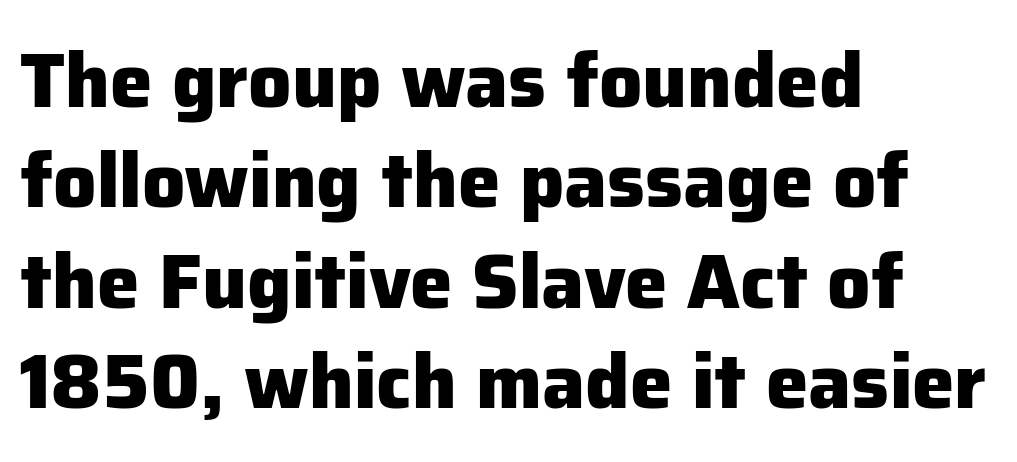
Q: Is the text bold? A: Yes.
Q: Is the text italic (slanted)? A: No, it is upright.
Q: Is the typeface a serif or a sans-serif typeface? A: Sans-serif.
Q: Is the text underlined? A: No.
Q: How is the paragraph aligned? A: Left-aligned.
Q: Is the spacing between letters normal or unusually wide? A: Normal.
Q: Is the spacing between lines tight, normal or loose? A: Normal.
Q: Width (condensed, normal, or wide)? A: Normal.
Q: Stroke contrast? A: Low.
Q: x-height? A: Medium.
Q: Monospaced? A: No.
